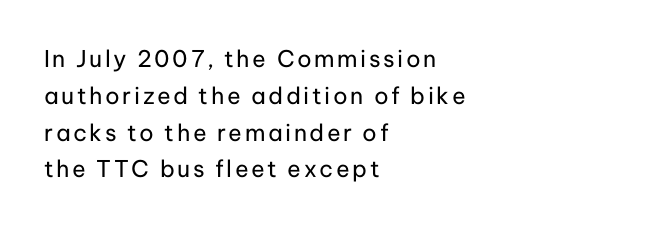
The rendering anchors every line to the left-hand side. The space directly below the letters is spotless. The typeface has the unassuming heft of standard copy or less. You can tell it's not italic because the verticals are truly vertical. Summary of vertical rhythm: regular, with standard interline spacing.
